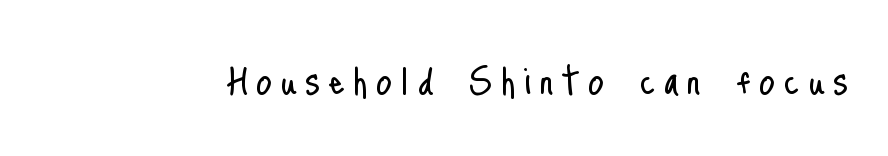
The image shows 50 px light, condensed sans-serif type, upright; set not underlined; low stroke contrast and a small x-height.
